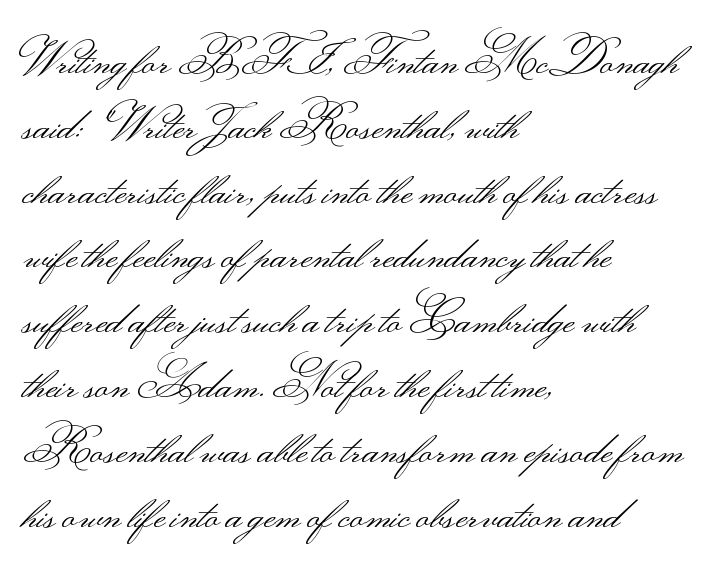
{"serif": "no", "bold": "no", "weight": "light", "width": "wide", "stroke_contrast": "medium", "monospaced": "no", "underline": "no", "align": "left", "line_spacing": "normal", "line_spacing_ratio": 1.44, "letter_spacing": "normal", "letter_spacing_em": 0.0, "glyph_px": 45}
